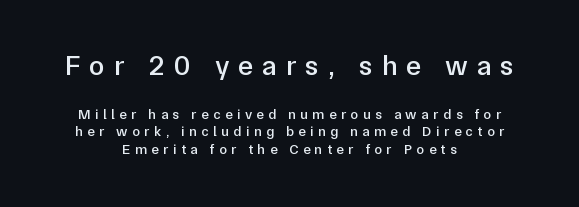
Q: Is the text bold? A: Semi-bold.
Q: Is the text italic (slanted)? A: No, it is upright.
Q: Is the typeface a serif or a sans-serif typeface? A: Sans-serif.
Q: Is the text underlined? A: No.
Q: How is the paragraph aligned? A: Centered.
Q: Is the spacing between letters normal or unusually wide? A: Unusually wide.
Q: Which block of text is set in a larger size, the first (top) or the second (bottom)? A: The first (top) one.
Q: Width (condensed, normal, or wide)? A: Normal.
Q: Stroke contrast? A: Low.
Q: x-height? A: Medium.
Q: Monospaced? A: No.
